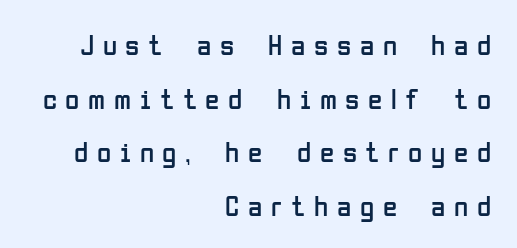
The image shows 29 px regular-weight, condensed sans-serif type, upright; set right-aligned, line spacing 1.85x, unusually wide letter spacing (+0.3 em), not underlined; low stroke contrast and a medium x-height.
